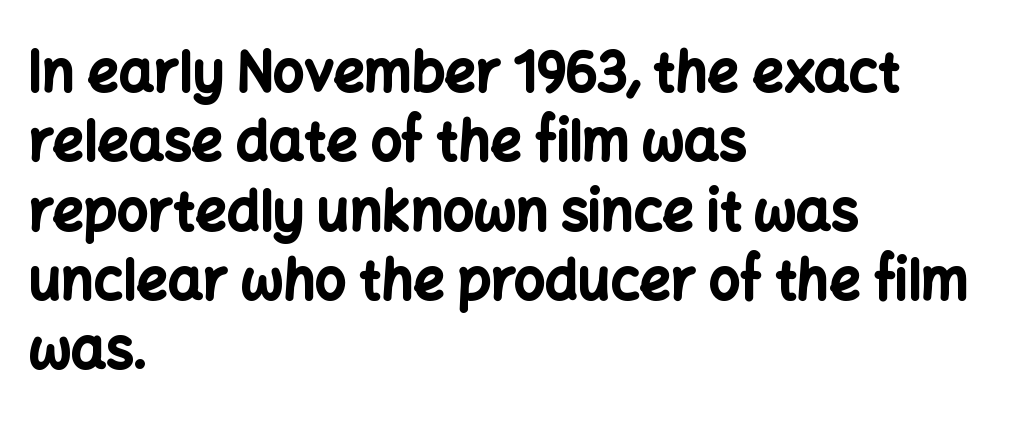
{"serif": "no", "italic": "no", "bold": "yes", "weight": "bold", "width": "normal", "stroke_contrast": "low", "x_height": "medium", "monospaced": "no", "underline": "no", "align": "left", "line_spacing": "normal", "line_spacing_ratio": 1.26, "letter_spacing": "normal", "letter_spacing_em": 0.0, "glyph_px": 55}
